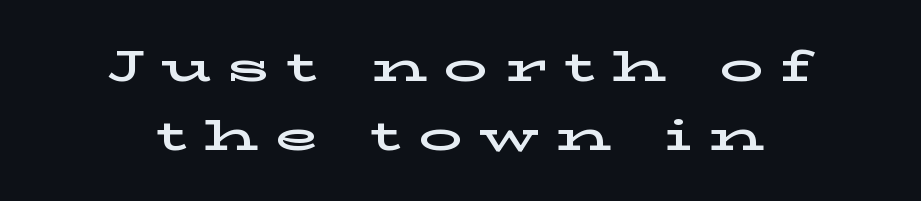
You can tell it's not italic because the verticals are truly vertical. Whoever set this chose a conventional vertical rhythm. These lines are rendered in a variable-pitch font. Unmarked baselines from the first word to the last.
